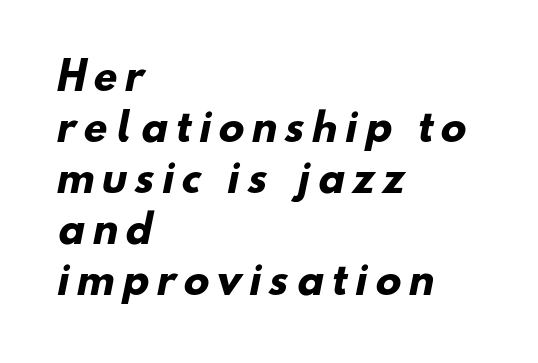
{"serif": "no", "bold": "yes", "weight": "heavy", "width": "normal", "stroke_contrast": "low", "x_height": "small", "monospaced": "no", "underline": "no", "align": "left", "line_spacing": "normal", "line_spacing_ratio": 1.34, "letter_spacing": "wide", "letter_spacing_em": 0.21, "glyph_px": 38}
